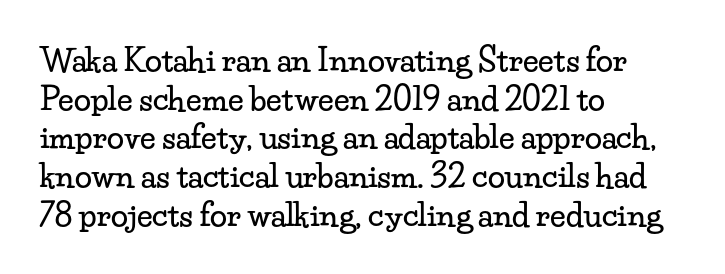
{"serif": "yes", "italic": "no", "width": "wide", "stroke_contrast": "low", "x_height": "small", "monospaced": "no", "underline": "no", "align": "left", "line_spacing": "normal", "line_spacing_ratio": 1.25, "letter_spacing": "normal", "letter_spacing_em": 0.0, "glyph_px": 31}
